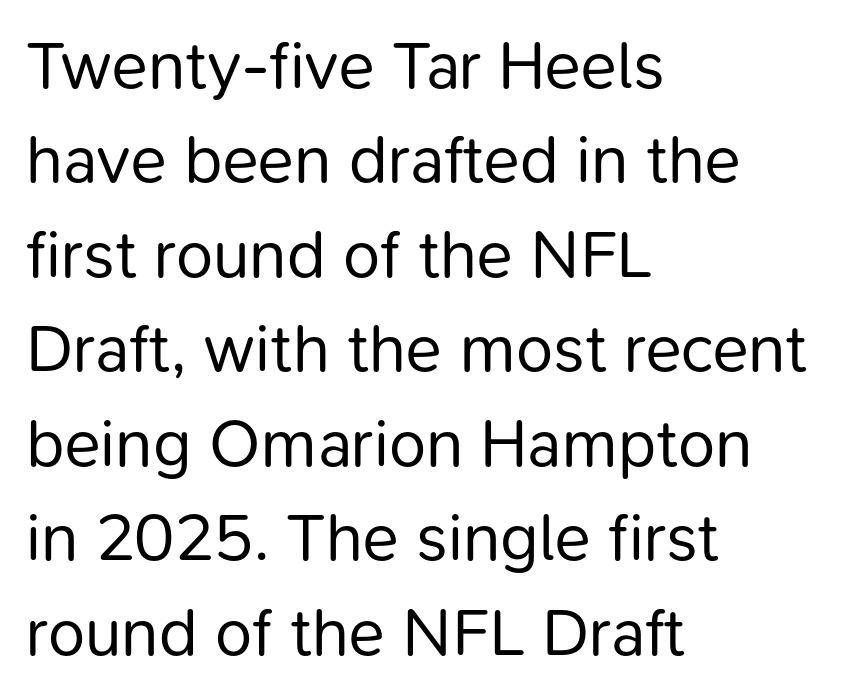
The image shows 67 px regular-weight sans-serif type, upright; set left-aligned, normal line spacing (1.41x), normal letter spacing, not underlined; low stroke contrast and a medium x-height.
